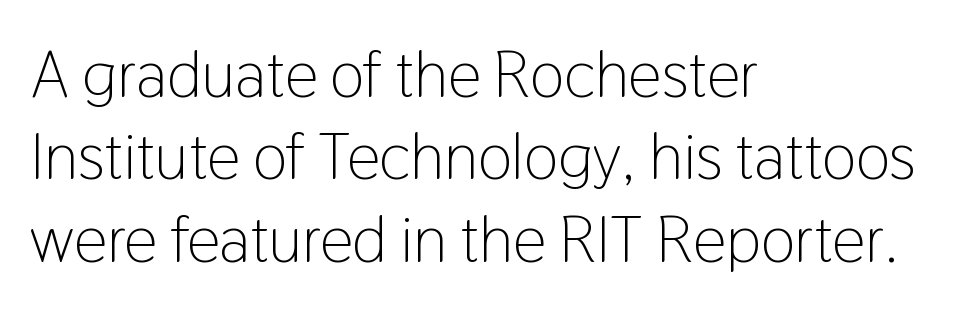
This rendering features lettering with no underline. How would I describe the line gaps? Plain and ordinary. This is the regular roman posture of the typeface. Looks like regular typesetting: each glyph gets only the width it needs.
